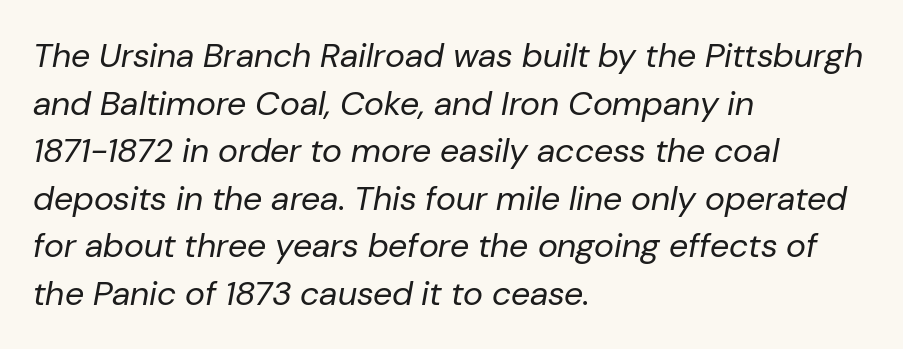
Q: Is the text bold? A: No.
Q: Is the text italic (slanted)? A: Yes, it leans right by about 10 degrees.
Q: Is the text underlined? A: No.
Q: How is the paragraph aligned? A: Left-aligned.
Q: Is the spacing between letters normal or unusually wide? A: Normal.
Q: Is the spacing between lines tight, normal or loose? A: Normal.
Q: Width (condensed, normal, or wide)? A: Normal.
Q: Stroke contrast? A: Low.
Q: x-height? A: Medium.
Q: Monospaced? A: No.
